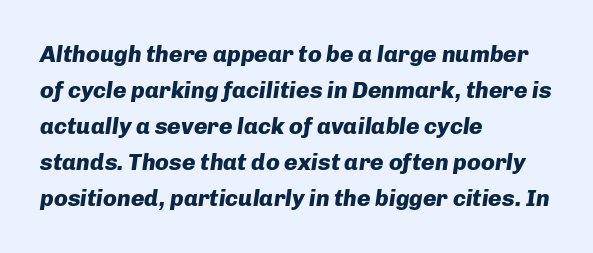
You'd pick this weight for a headline — it's a proper bold. An italicized treatment has been applied to the whole sample. Typeset ragged right — the left edge is the straight one. These lines sit exactly where default settings would place them. Standard letterfit; no display-style spreading of the glyphs.
